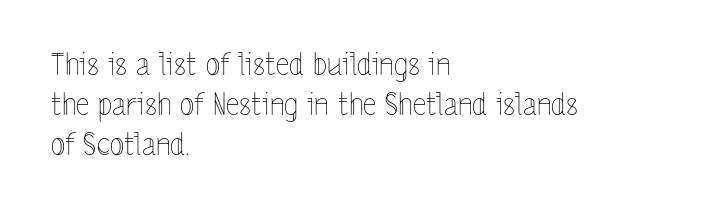
The image shows 30 px thin, condensed type, upright; set left-aligned, normal line spacing (1.33x), normal letter spacing, not underlined; a medium x-height.
